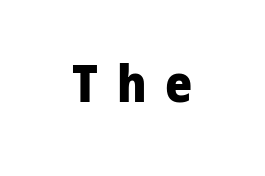
Each letter's strokes conclude bluntly, with no projecting serifs. You can tell it's not italic because the verticals are truly vertical. Strokes here are thick enough to call this a true bold. Do the characters align in a grid? No, the font is proportional. The typesetter chose a symmetrical, centered arrangement here.
